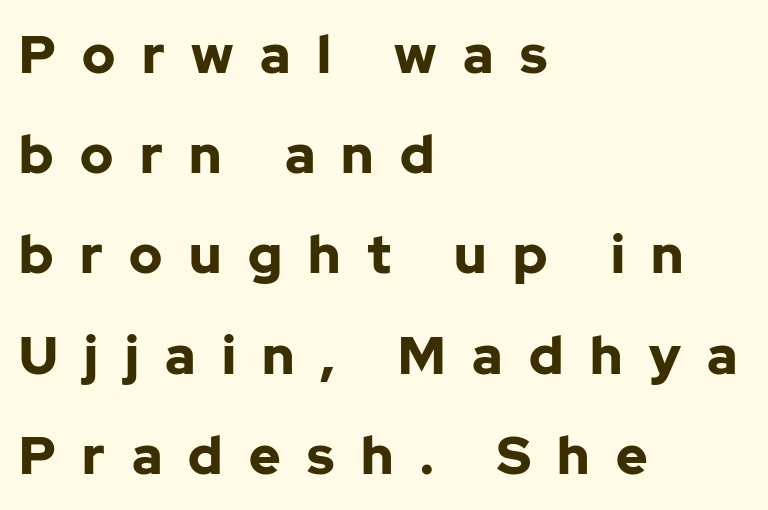
The image shows 53 px bold sans-serif type, upright; set left-aligned, line spacing 1.89x, unusually wide letter spacing (+0.5 em), not underlined; low stroke contrast and a medium x-height.
